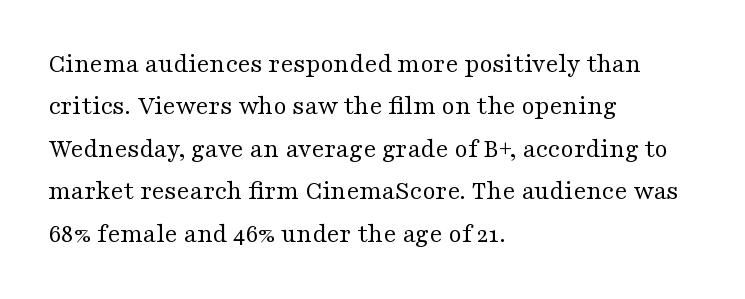
Q: Is the text bold? A: No.
Q: Is the text italic (slanted)? A: No, it is upright.
Q: Is the text underlined? A: No.
Q: How is the paragraph aligned? A: Left-aligned.
Q: Is the spacing between letters normal or unusually wide? A: Normal.
Q: Is the spacing between lines tight, normal or loose? A: Normal.
